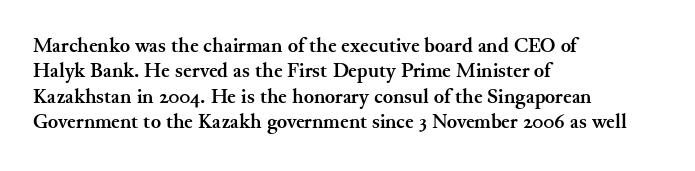
{"italic": "no", "bold": "yes", "underline": "no", "align": "left", "line_spacing_ratio": 1.21, "letter_spacing": "normal", "letter_spacing_em": 0.0, "glyph_px": 21}
